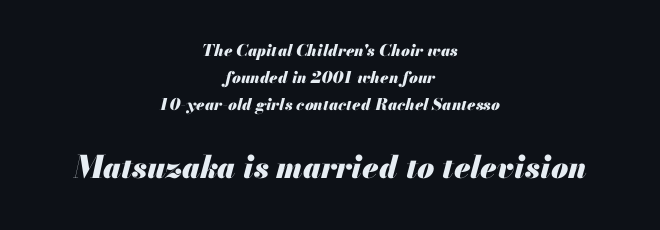
The image shows 31 px heavy type, italic (leaning right); set centered, normal line spacing (1.68x), normal letter spacing, not underlined; the second (bottom) block is 1.94x larger; medium stroke contrast and a small x-height.
